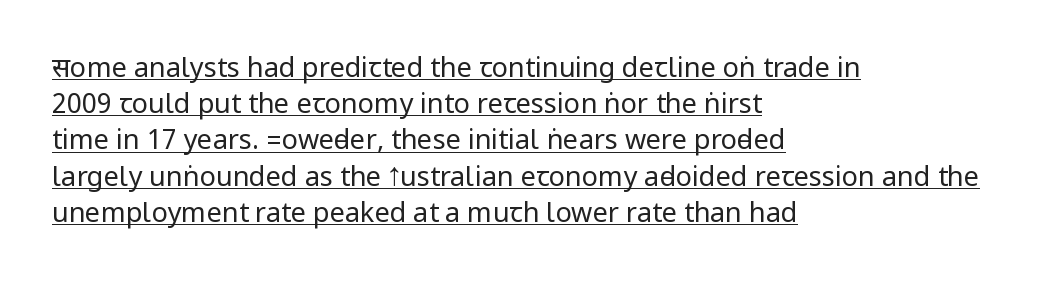
The image shows 27 px text type, upright; set left-aligned, normal line spacing (1.34x), normal letter spacing, underlined.
